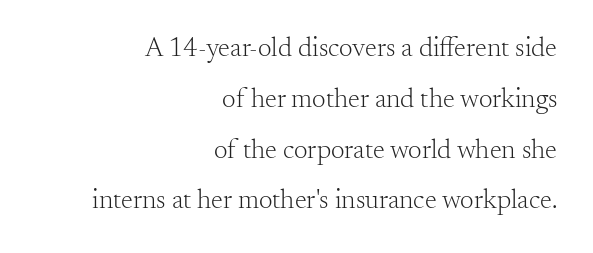
The image shows 27 px text type, upright; set right-aligned, line spacing 1.88x, normal letter spacing, not underlined.
